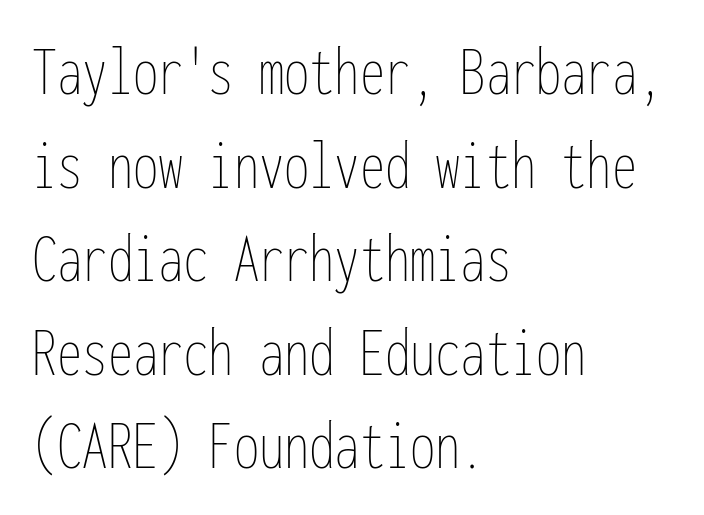
{"italic": "no", "bold": "no", "weight": "thin", "width": "condensed", "stroke_contrast": "low", "x_height": "medium", "monospaced": "yes", "underline": "no", "align": "left", "line_spacing": "normal", "line_spacing_ratio": 1.3, "letter_spacing": "normal", "letter_spacing_em": 0.0, "glyph_px": 72}
